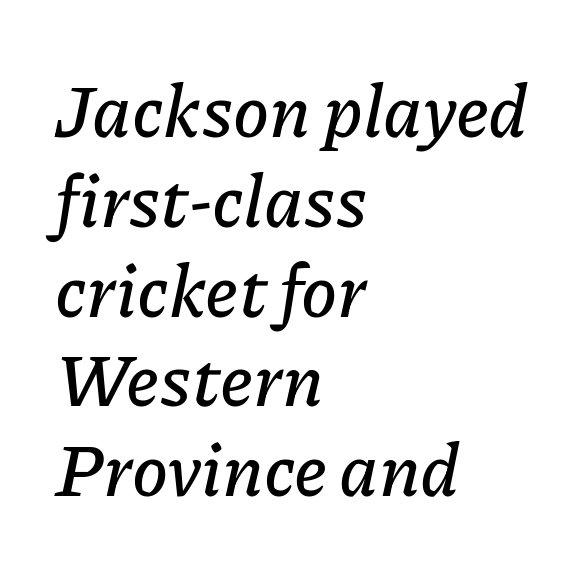
The passage shown has conventional tracking throughout. Character widths vary here, with narrow letters taking less room than wide ones. This is oblique type, the kind used for emphasis or titles. The typesetter chose a ragged-right arrangement here. Only glyphs here, with clear space below each row.
